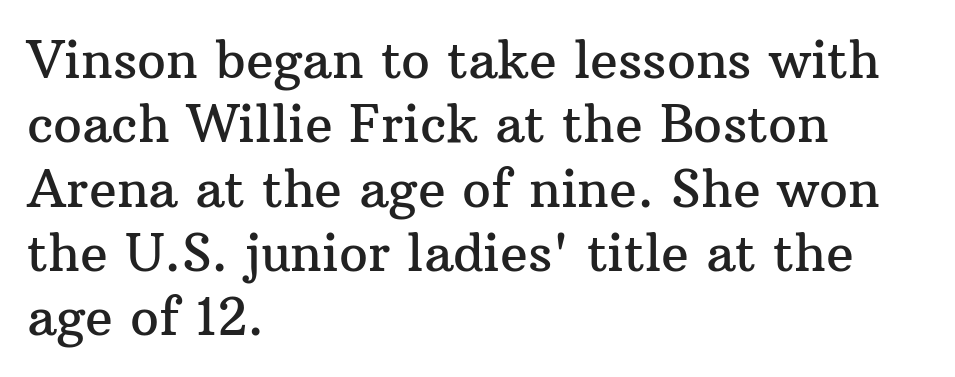
Q: Is the text italic (slanted)? A: No, it is upright.
Q: Is the typeface a serif or a sans-serif typeface? A: Serif.
Q: Is the text underlined? A: No.
Q: How is the paragraph aligned? A: Left-aligned.
Q: Is the spacing between letters normal or unusually wide? A: Normal.
Q: Is the spacing between lines tight, normal or loose? A: Normal.
Q: Width (condensed, normal, or wide)? A: Normal.
Q: Stroke contrast? A: Medium.
Q: x-height? A: Medium.
Q: Monospaced? A: No.
